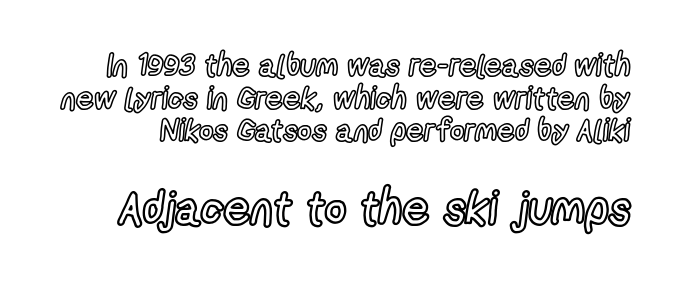
Underline: absent. Cramped leading. This sample has the flowing, uneven cadence of proportional lettering. The lower block of text is set noticeably larger than the block above it. Between one letter and the next there's only the usual sliver of space.
